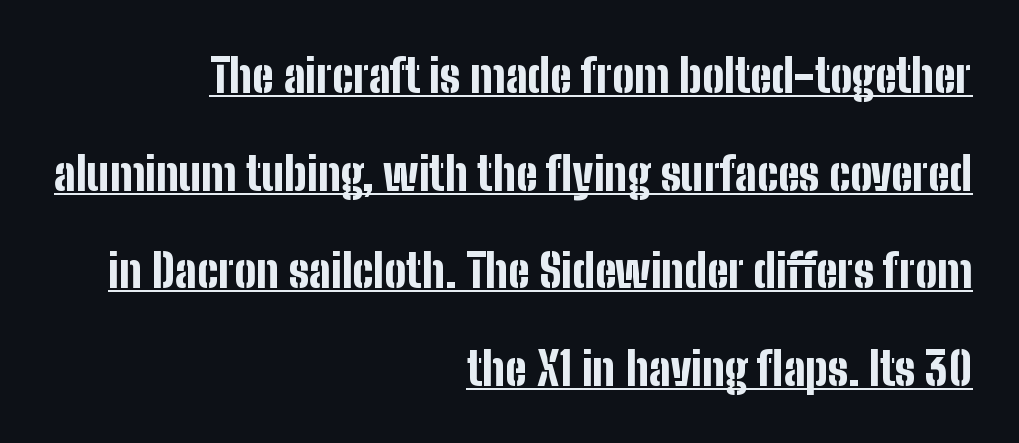
{"serif": "no", "italic": "no", "bold": "yes", "weight": "bold", "width": "condensed", "stroke_contrast": "low", "x_height": "medium", "monospaced": "no", "underline": "yes", "align": "right", "line_spacing": "loose", "line_spacing_ratio": 2.12, "letter_spacing": "normal", "letter_spacing_em": 0.0, "glyph_px": 46}
